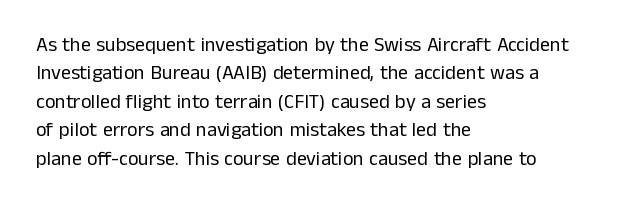
The image shows 20 px text type, upright; set left-aligned, normal line spacing (1.42x), normal letter spacing, not underlined.
